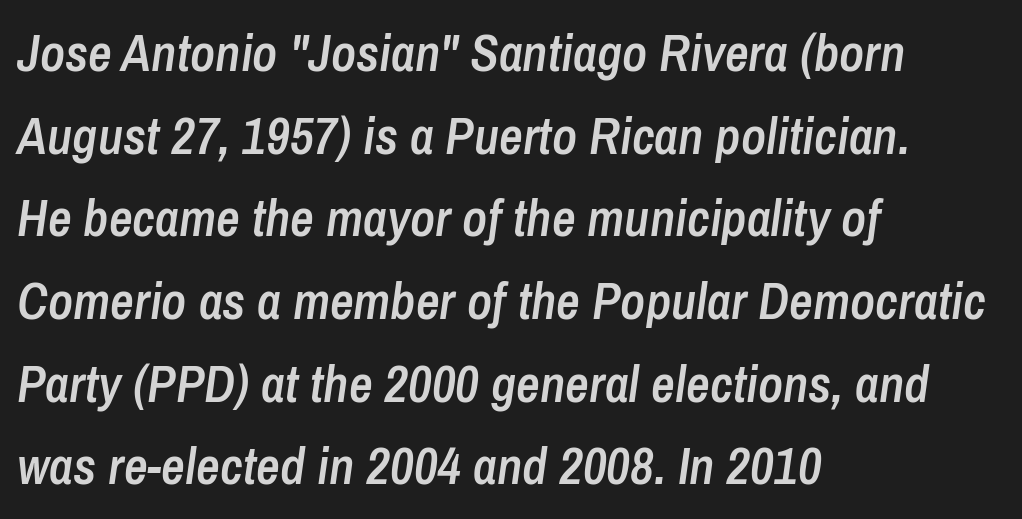
{"italic": "yes", "lean": "right", "slant_degrees": 8, "bold": "semi", "weight": "semibold", "width": "condensed", "stroke_contrast": "low", "x_height": "medium", "monospaced": "no", "underline": "no", "align": "left", "line_spacing": "normal", "line_spacing_ratio": 1.59, "letter_spacing": "normal", "letter_spacing_em": 0.0, "glyph_px": 52}
